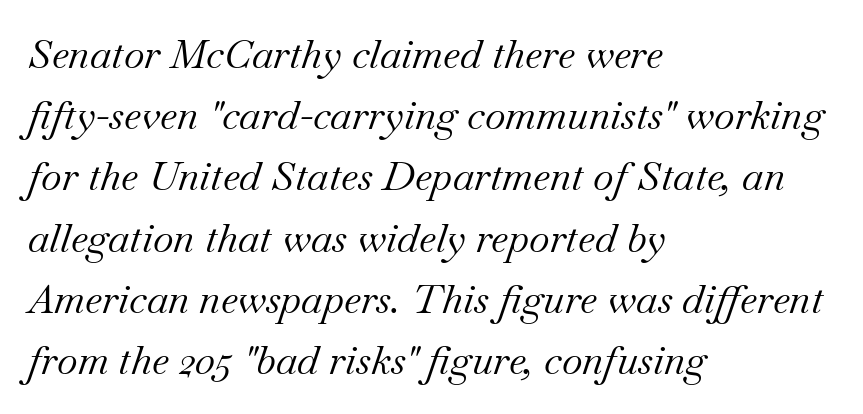
{"serif": "yes", "italic": "yes", "lean": "right", "slant_degrees": 18, "bold": "no", "weight": "regular", "width": "normal", "stroke_contrast": "medium", "x_height": "small", "monospaced": "no", "underline": "no", "align": "left", "line_spacing": "normal", "line_spacing_ratio": 1.53, "letter_spacing": "normal", "letter_spacing_em": 0.0, "glyph_px": 40}
